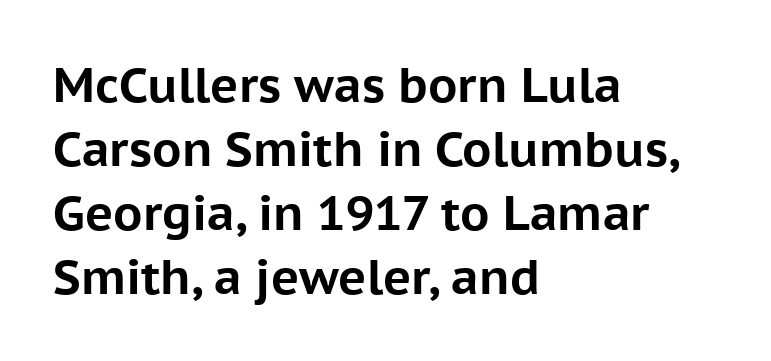
Letters rest on an invisible, unmarked baseline. Note: no serifs on the glyphs. This block has exactly the height ordinary leading produces. The typography opts for an upright posture over an oblique one. Set as a true bold cut, around the 700 mark. Alignment: flush left.
